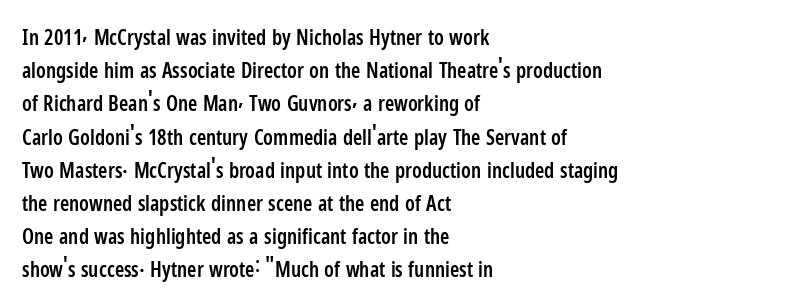
A typesetter would call this zero additional tracking. The foot of each line stays bare and open. Whoever set this chose a conventional vertical rhythm. Short and long lines alike share a common starting point at left. Stems and bowls a touch heavier than normal — semibold. The lettering stays uniformly vertical, giving the passage a roman look.
